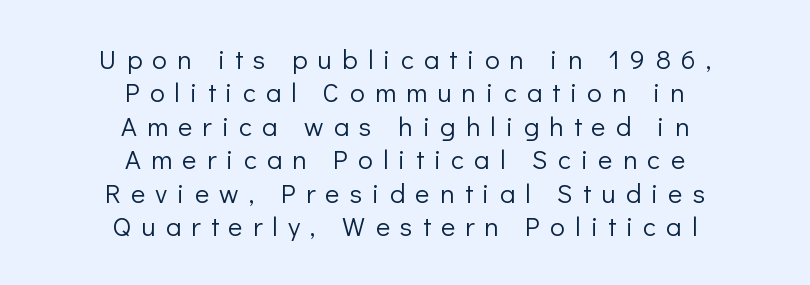
The image shows 27 px text type, upright; set centered, line spacing 1.24x, unusually wide letter spacing (+0.38 em), not underlined.
